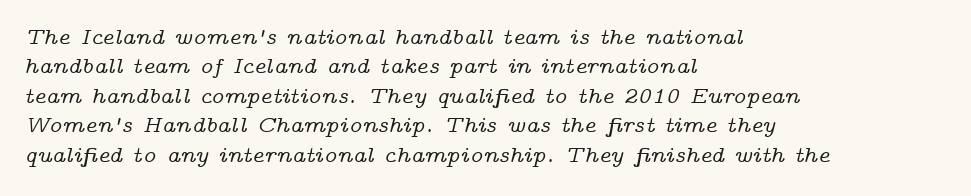
{"italic": "yes", "lean": "right", "slant_degrees": 14, "underline": "no", "align": "left", "line_spacing": "normal", "line_spacing_ratio": 1.28, "letter_spacing": "normal", "letter_spacing_em": 0.0, "glyph_px": 23}
